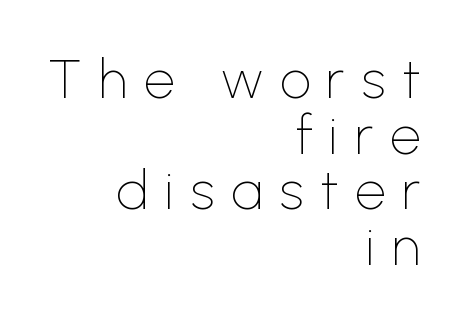
The image shows 54 px thin sans-serif type, upright; set right-aligned, tight line spacing (1.03x), unusually wide letter spacing (+0.31 em), not underlined; low stroke contrast and a medium x-height.
